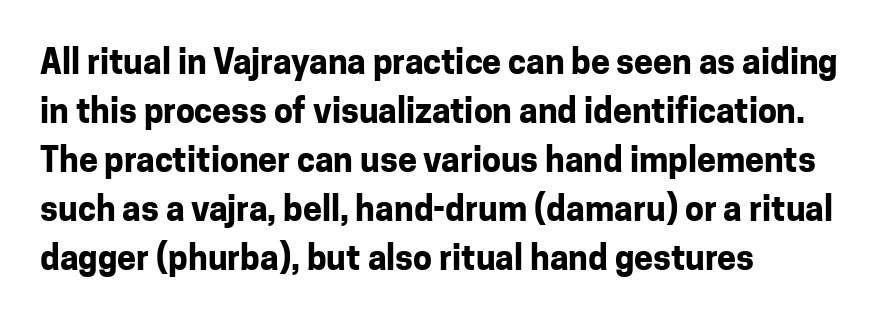
The image shows 34 px bold sans-serif type, upright; set left-aligned, normal line spacing (1.44x), normal letter spacing, not underlined; low stroke contrast and a medium x-height.
